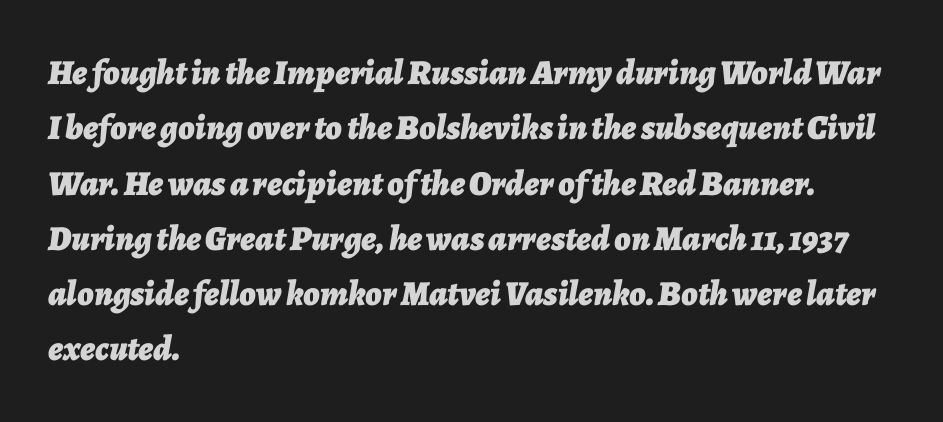
Q: Is the text bold? A: Yes.
Q: Is the text italic (slanted)? A: Yes, it leans right by about 7 degrees.
Q: Is the text underlined? A: No.
Q: How is the paragraph aligned? A: Left-aligned.
Q: Is the spacing between letters normal or unusually wide? A: Normal.
Q: Is the spacing between lines tight, normal or loose? A: Normal.
Q: Width (condensed, normal, or wide)? A: Normal.
Q: Stroke contrast? A: Low.
Q: x-height? A: Medium.
Q: Monospaced? A: No.
